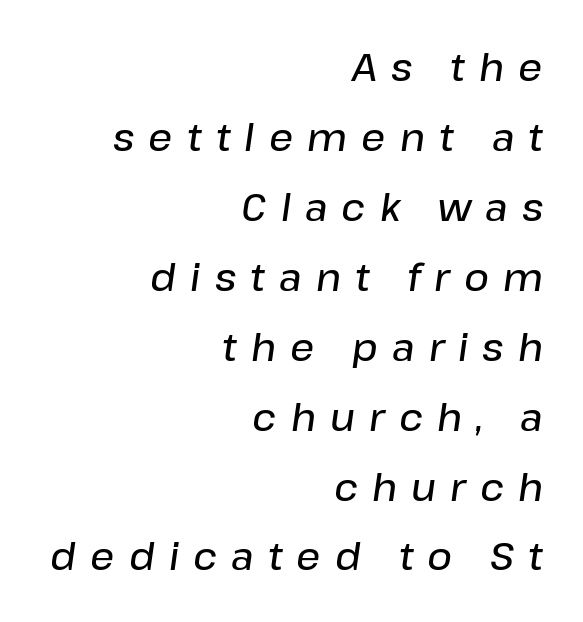
Q: Is the text bold? A: Semi-bold.
Q: Is the text italic (slanted)? A: Yes, it leans right by about 8 degrees.
Q: Is the text underlined? A: No.
Q: How is the paragraph aligned? A: Right-aligned.
Q: Is the spacing between letters normal or unusually wide? A: Unusually wide.
Q: Width (condensed, normal, or wide)? A: Normal.
Q: Stroke contrast? A: Low.
Q: x-height? A: Medium.
Q: Monospaced? A: No.
